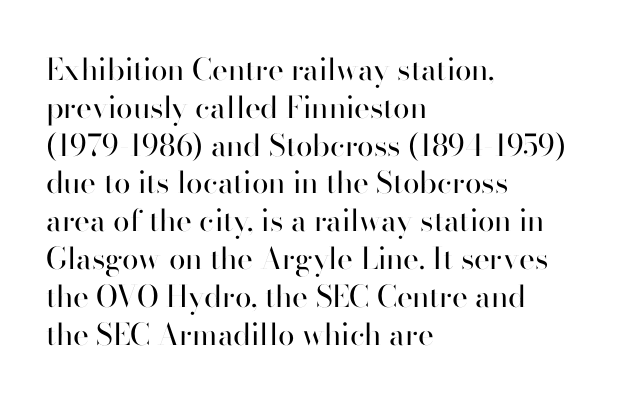
{"serif": "no", "italic": "no", "bold": "no", "weight": "regular", "width": "normal", "stroke_contrast": "high", "x_height": "small", "monospaced": "no", "underline": "no", "align": "left", "line_spacing": "normal", "line_spacing_ratio": 1.26, "letter_spacing": "normal", "letter_spacing_em": 0.0, "glyph_px": 30}
